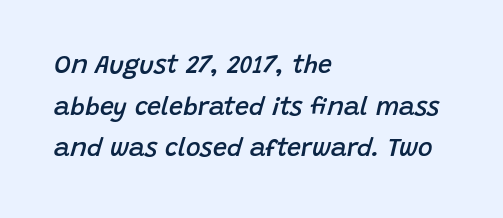
{"italic": "yes", "lean": "right", "slant_degrees": 15, "bold": "semi", "underline": "no", "align": "left", "line_spacing": "normal", "line_spacing_ratio": 1.67, "letter_spacing": "normal", "letter_spacing_em": 0.0, "glyph_px": 25}
